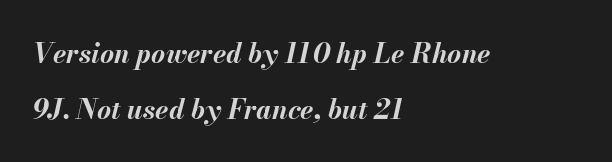
Q: Is the text bold? A: Yes.
Q: Is the text italic (slanted)? A: Yes, it leans right by about 13 degrees.
Q: Is the text underlined? A: No.
Q: How is the paragraph aligned? A: Left-aligned.
Q: Is the spacing between letters normal or unusually wide? A: Normal.
Q: Is the spacing between lines tight, normal or loose? A: Loose.
